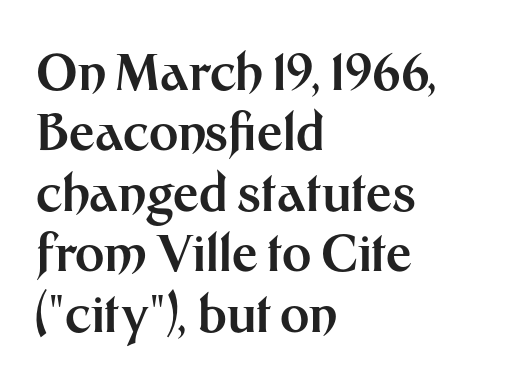
The image shows 50 px bold sans-serif type, upright; set left-aligned, line spacing 1.21x, normal letter spacing, not underlined; medium stroke contrast and a medium x-height.
